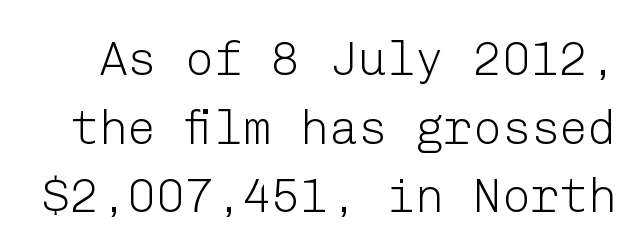
Q: Is the text bold? A: No.
Q: Is the text italic (slanted)? A: No, it is upright.
Q: Is the typeface a serif or a sans-serif typeface? A: Sans-serif.
Q: Is the text underlined? A: No.
Q: Is the spacing between letters normal or unusually wide? A: Normal.
Q: Is the spacing between lines tight, normal or loose? A: Normal.
Q: Width (condensed, normal, or wide)? A: Normal.
Q: Stroke contrast? A: Low.
Q: x-height? A: Medium.
